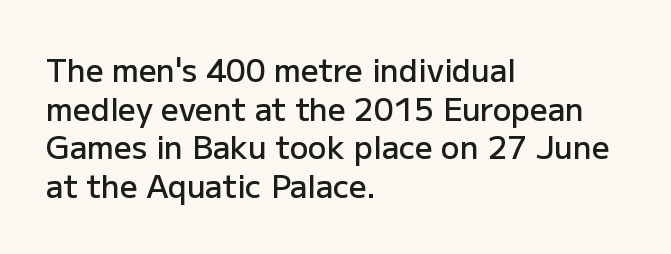
Q: Is the text bold? A: Semi-bold.
Q: Is the text italic (slanted)? A: No, it is upright.
Q: Is the typeface a serif or a sans-serif typeface? A: Sans-serif.
Q: Is the text underlined? A: No.
Q: How is the paragraph aligned? A: Left-aligned.
Q: Is the spacing between letters normal or unusually wide? A: Normal.
Q: Is the spacing between lines tight, normal or loose? A: Normal.
Q: Width (condensed, normal, or wide)? A: Normal.
Q: Stroke contrast? A: Low.
Q: x-height? A: Medium.
Q: Monospaced? A: No.
